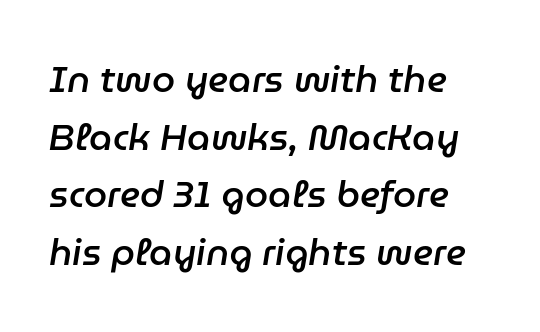
{"italic": "yes", "lean": "right", "slant_degrees": 9, "bold": "semi", "weight": "semibold", "width": "normal", "stroke_contrast": "low", "x_height": "medium", "monospaced": "no", "underline": "no", "align": "left", "line_spacing": "normal", "line_spacing_ratio": 1.56, "letter_spacing": "normal", "letter_spacing_em": 0.0, "glyph_px": 37}
